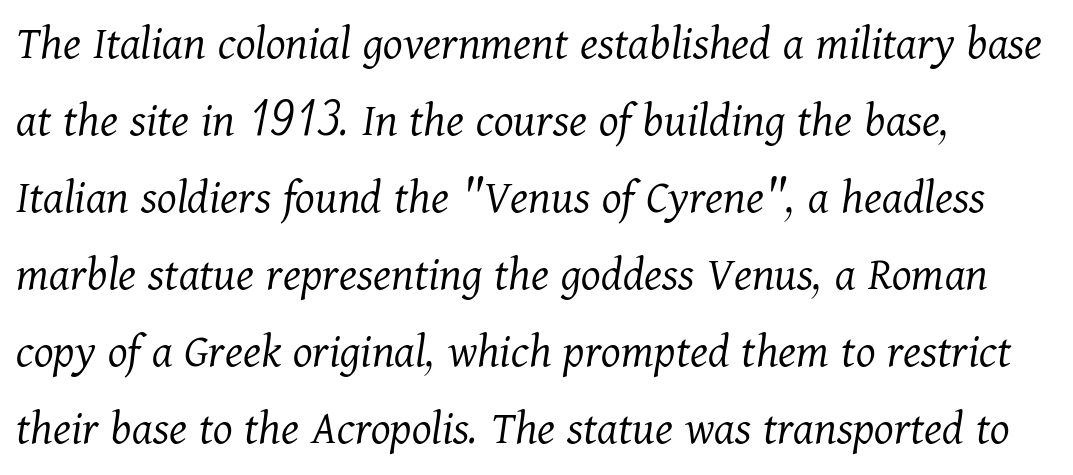
Q: Is the text bold? A: No.
Q: Is the text italic (slanted)? A: Yes, it leans right by about 11 degrees.
Q: Is the typeface a serif or a sans-serif typeface? A: Serif.
Q: Is the text underlined? A: No.
Q: How is the paragraph aligned? A: Left-aligned.
Q: Is the spacing between letters normal or unusually wide? A: Normal.
Q: Is the spacing between lines tight, normal or loose? A: Normal.
Q: Width (condensed, normal, or wide)? A: Normal.
Q: Stroke contrast? A: Medium.
Q: x-height? A: Medium.
Q: Monospaced? A: No.
